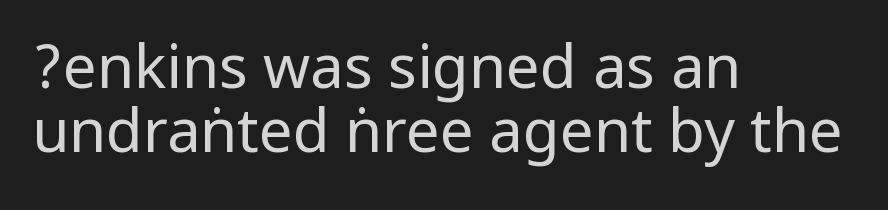
Q: Is the text bold? A: No.
Q: Is the text italic (slanted)? A: No, it is upright.
Q: Is the typeface a serif or a sans-serif typeface? A: Sans-serif.
Q: Is the text underlined? A: No.
Q: How is the paragraph aligned? A: Left-aligned.
Q: Is the spacing between letters normal or unusually wide? A: Normal.
Q: Is the spacing between lines tight, normal or loose? A: Tight.
Q: Width (condensed, normal, or wide)? A: Condensed.
Q: Stroke contrast? A: Low.
